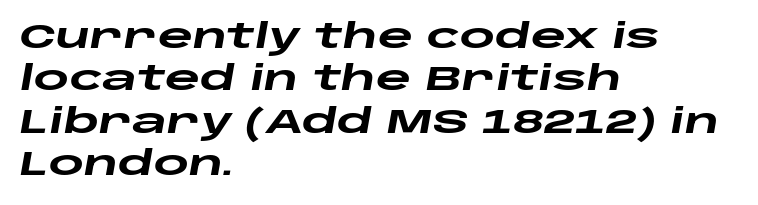
Q: Is the text bold? A: Yes.
Q: Is the text italic (slanted)? A: Yes, it leans right by about 10 degrees.
Q: Is the text underlined? A: No.
Q: How is the paragraph aligned? A: Left-aligned.
Q: Is the spacing between letters normal or unusually wide? A: Normal.
Q: Is the spacing between lines tight, normal or loose? A: Normal.
Q: Width (condensed, normal, or wide)? A: Wide.
Q: Stroke contrast? A: Low.
Q: x-height? A: Large.
Q: Monospaced? A: No.
